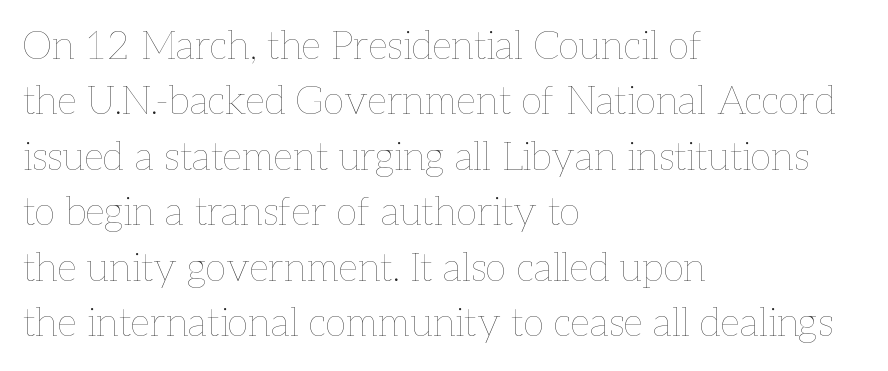
{"italic": "no", "bold": "no", "weight": "thin", "width": "normal", "stroke_contrast": "low", "x_height": "medium", "monospaced": "no", "underline": "no", "align": "left", "line_spacing": "normal", "line_spacing_ratio": 1.42, "letter_spacing": "normal", "letter_spacing_em": 0.0, "glyph_px": 39}
